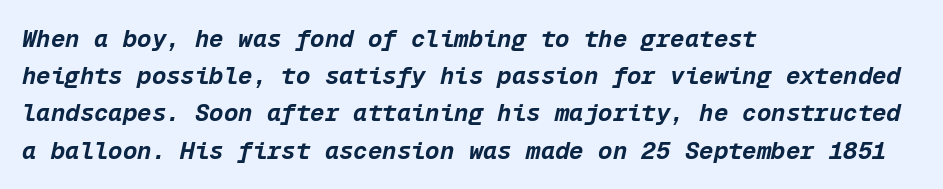
Q: Is the text bold? A: Yes.
Q: Is the text italic (slanted)? A: Yes, it leans right by about 12 degrees.
Q: Is the text underlined? A: No.
Q: How is the paragraph aligned? A: Left-aligned.
Q: Is the spacing between letters normal or unusually wide? A: Normal.
Q: Is the spacing between lines tight, normal or loose? A: Normal.
